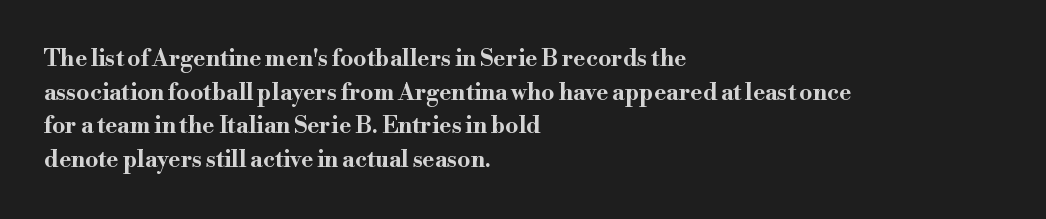
Q: Is the text bold? A: Yes.
Q: Is the text italic (slanted)? A: No, it is upright.
Q: Is the text underlined? A: No.
Q: How is the paragraph aligned? A: Left-aligned.
Q: Is the spacing between letters normal or unusually wide? A: Normal.
Q: Is the spacing between lines tight, normal or loose? A: Normal.
